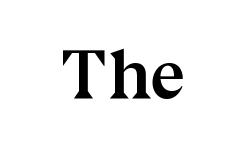
{"serif": "yes", "italic": "no", "bold": "yes", "weight": "semibold", "width": "normal", "stroke_contrast": "medium", "x_height": "medium", "monospaced": "no", "underline": "no", "letter_spacing": "normal", "letter_spacing_em": 0.0, "glyph_px": 70}
